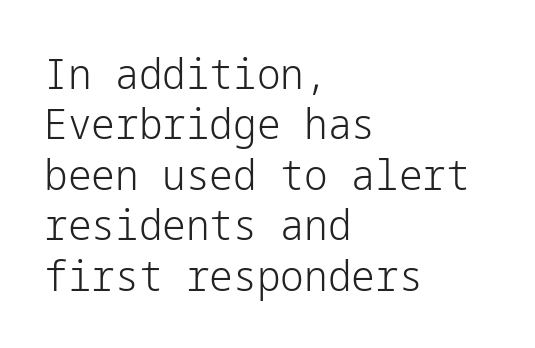
The image shows 42 px light sans-serif type, upright; set left-aligned, line spacing 1.2x, normal letter spacing, not underlined; low stroke contrast and a medium x-height.
